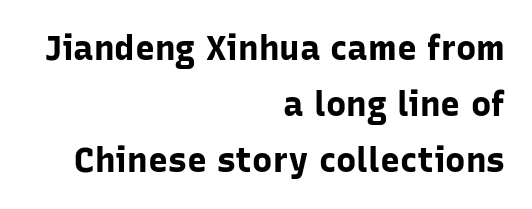
The image shows 34 px bold sans-serif type, upright; set right-aligned, normal line spacing (1.65x), normal letter spacing, not underlined; low stroke contrast and a medium x-height.
